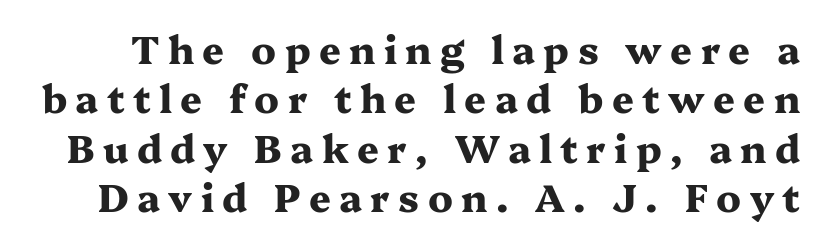
{"serif": "yes", "italic": "no", "bold": "yes", "weight": "heavy", "width": "wide", "stroke_contrast": "medium", "x_height": "medium", "monospaced": "no", "underline": "no", "line_spacing": "normal", "line_spacing_ratio": 1.3, "letter_spacing": "wide", "letter_spacing_em": 0.22, "glyph_px": 38}
